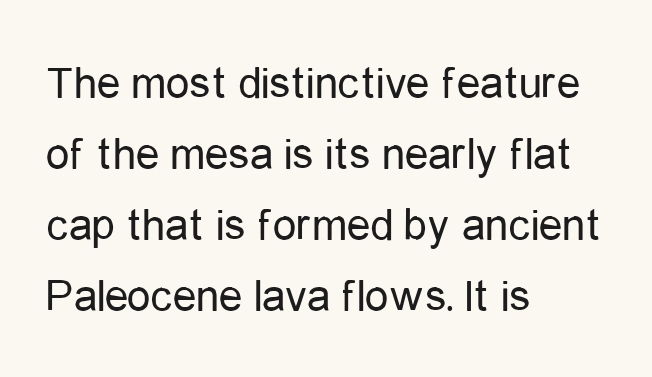
The image shows 47 px regular-weight, condensed sans-serif type, upright; set left-aligned, normal line spacing (1.51x), normal letter spacing, not underlined; low stroke contrast and a medium x-height.
